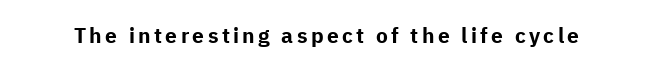
Q: Is the text bold? A: Yes.
Q: Is the text italic (slanted)? A: No, it is upright.
Q: Is the text underlined? A: No.
